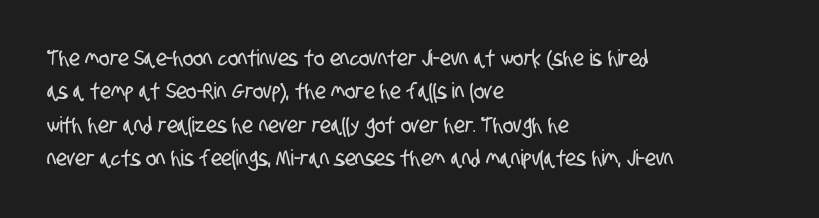
Q: Is the text underlined? A: No.
Q: How is the paragraph aligned? A: Left-aligned.
Q: Is the spacing between letters normal or unusually wide? A: Normal.
Q: Is the spacing between lines tight, normal or loose? A: Normal.
